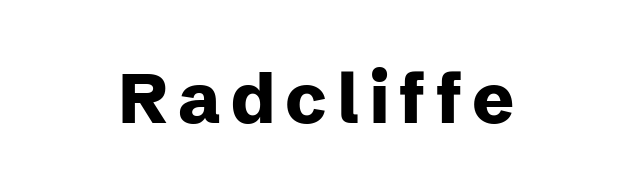
This is heavy type, rendered in bold. Every character sits straight up, as roman type does. Decoration check: the copy has no underline. A typesetter would call this proportional, since set widths differ per character. The rendering shows plain stroke endings on the letterforms — a sans-serif design.
